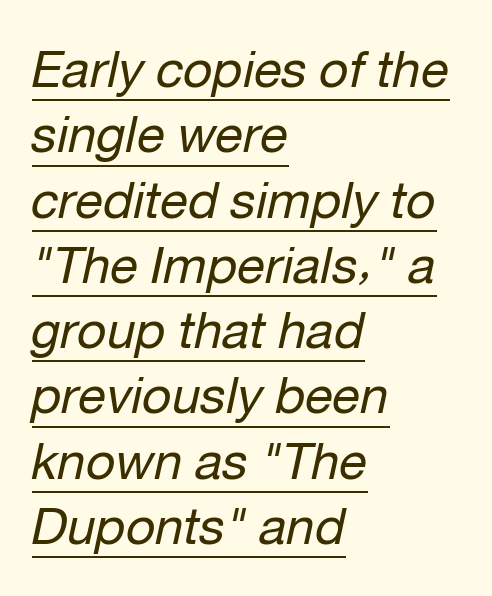
The rag falls on the right side of this text block. Each letter keeps its own natural width here, so spacing adapts to shape. A typesetter would call this zero additional tracking. Notice how the stems are inclined rather than vertical — that's the hallmark of italics. Letters have the restrained weight of plain body copy at most. A continuous stroke trails under the words, as in a hyperlink.
